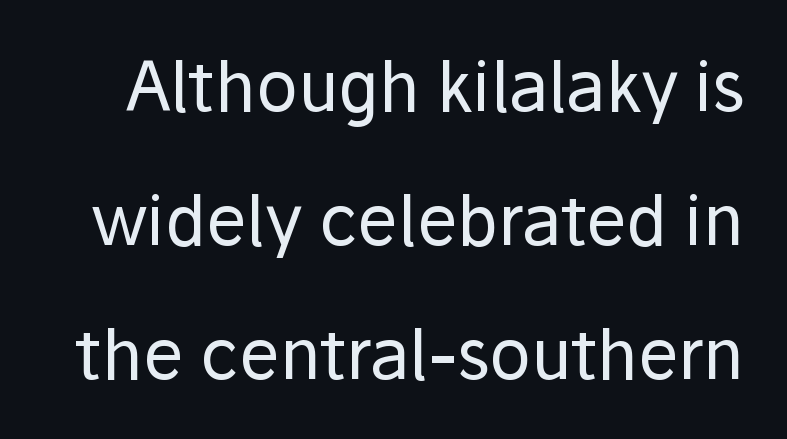
{"serif": "no", "italic": "no", "bold": "no", "weight": "regular", "width": "normal", "stroke_contrast": "low", "x_height": "medium", "monospaced": "no", "underline": "no", "line_spacing": "loose", "line_spacing_ratio": 1.97, "letter_spacing": "normal", "letter_spacing_em": 0.0, "glyph_px": 68}
